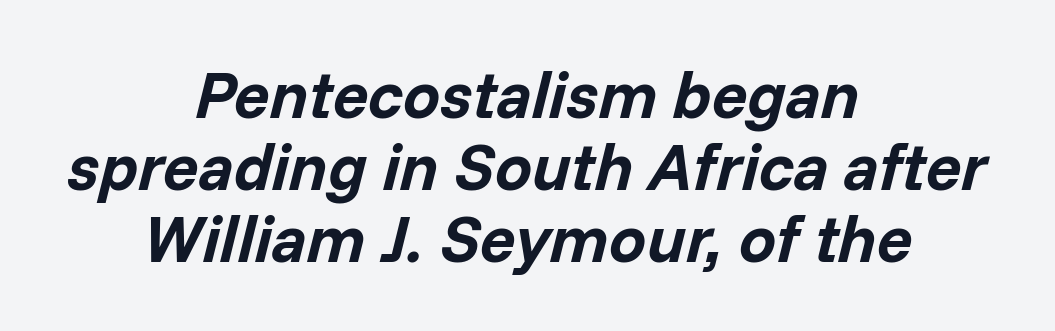
{"italic": "yes", "lean": "right", "slant_degrees": 14, "bold": "yes", "weight": "bold", "width": "normal", "stroke_contrast": "low", "x_height": "medium", "monospaced": "no", "underline": "no", "align": "center", "line_spacing": "tight", "line_spacing_ratio": 1.09, "letter_spacing": "normal", "letter_spacing_em": 0.0, "glyph_px": 66}
